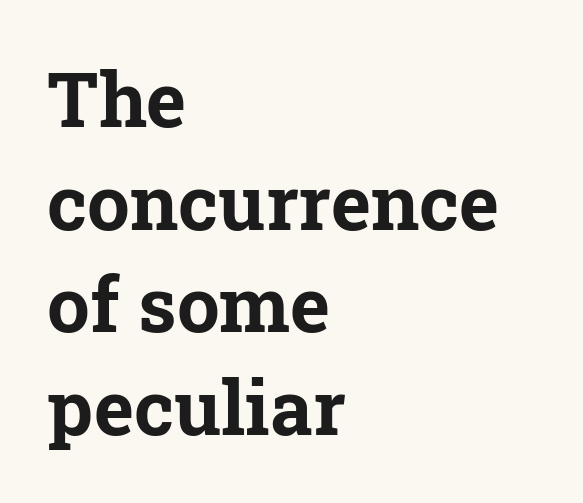
Q: Is the text bold? A: Yes.
Q: Is the text italic (slanted)? A: No, it is upright.
Q: Is the typeface a serif or a sans-serif typeface? A: Serif.
Q: Is the text underlined? A: No.
Q: How is the paragraph aligned? A: Left-aligned.
Q: Is the spacing between letters normal or unusually wide? A: Normal.
Q: Is the spacing between lines tight, normal or loose? A: Normal.
Q: Width (condensed, normal, or wide)? A: Normal.
Q: Stroke contrast? A: Low.
Q: x-height? A: Medium.
Q: Monospaced? A: No.
